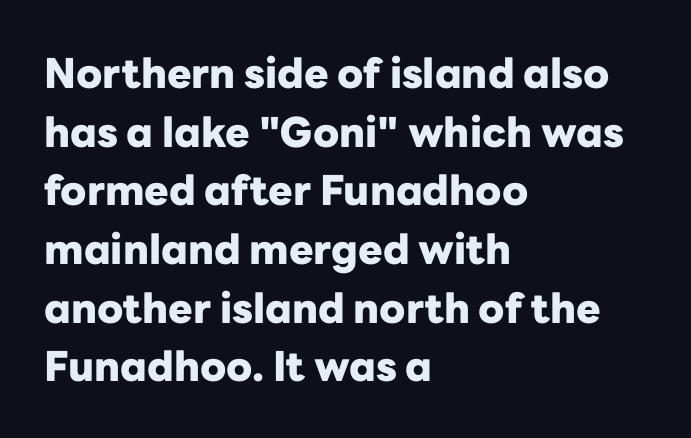
Character widths vary here, with narrow letters taking less room than wide ones. Plain, unruled lines of type. The letters sit at their default tracking, neither squeezed nor spread. How would I describe the line gaps? Plain and ordinary.
